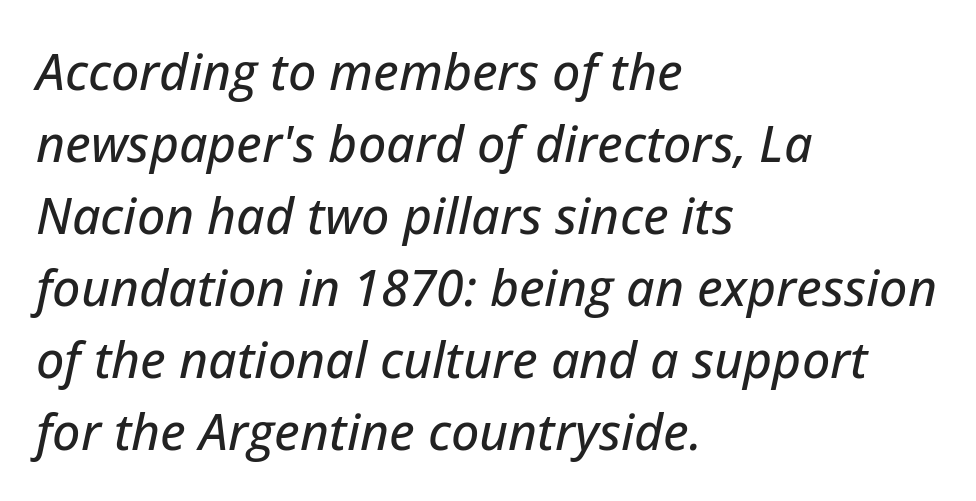
The image shows 50 px text type, italic (leaning right); set left-aligned, normal line spacing (1.44x), normal letter spacing, not underlined; low stroke contrast and a medium x-height.
